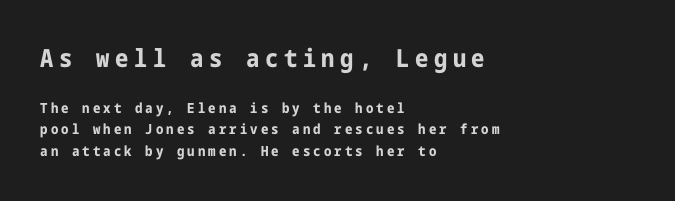
Which of the two is more prominent by size? The first, at the top. Caption: expanded tracking, letters set apart. A normal amount of white space separates one row of letters from the next. Bare-footed words on every line. Vertical strokes here are truly vertical. Short and long lines alike share a common starting point at left.
